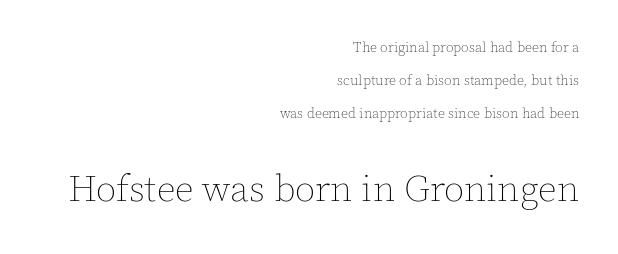
Nobody touched the tracking dial on this one. The vertical gap from one line to the next is large. Larger block? The one below; the one above is distinctly smaller. The passage shown is typed in a proportional face where columns would drift. Lines of text with bare space underneath. These lines stack with their right ends in a neat column.
